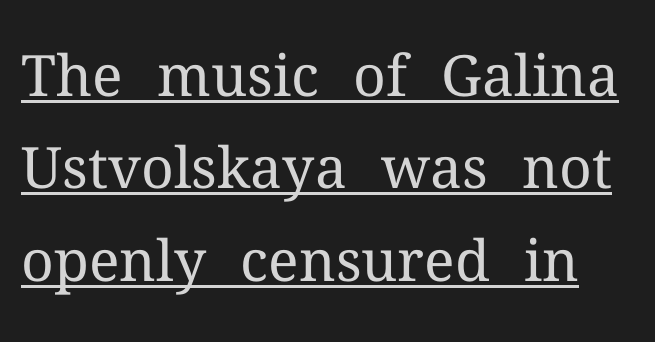
The image shows 57 px regular-weight serif type, upright; set normal line spacing (1.62x), normal letter spacing, underlined; medium stroke contrast and a medium x-height.
